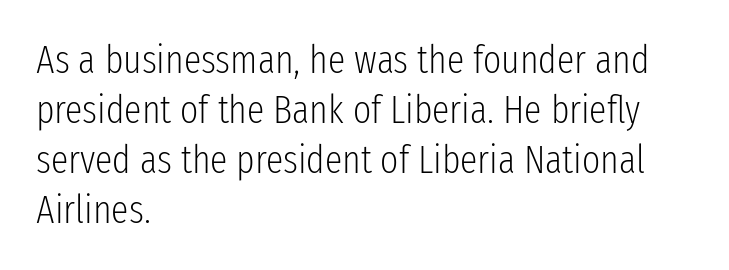
Nope, not italic — everything's standing straight. In terms of letterspacing, this is plain default setting. No letter is thick-stroked: the sample isn't bold. Examine the stroke ends and you'll find no serifs.
